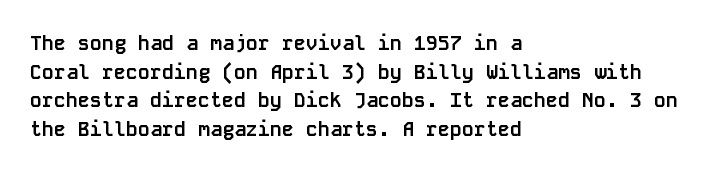
Q: Is the text bold? A: Yes.
Q: Is the text italic (slanted)? A: No, it is upright.
Q: Is the text underlined? A: No.
Q: How is the paragraph aligned? A: Left-aligned.
Q: Is the spacing between letters normal or unusually wide? A: Normal.
Q: Is the spacing between lines tight, normal or loose? A: Normal.
